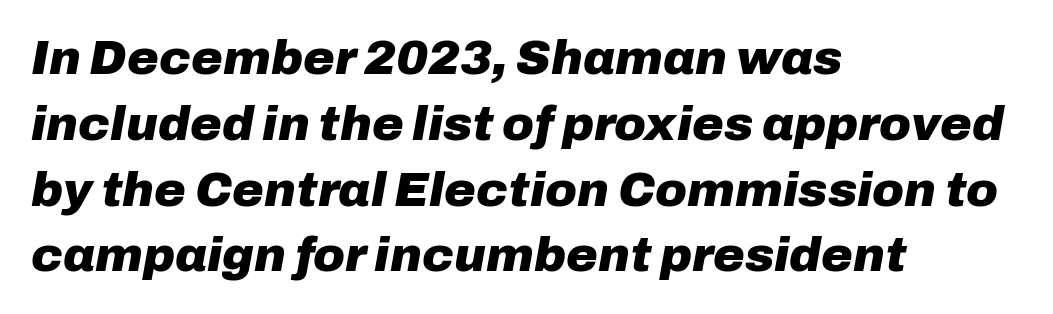
Q: Is the text bold? A: Yes.
Q: Is the text italic (slanted)? A: Yes, it leans right by about 10 degrees.
Q: Is the text underlined? A: No.
Q: How is the paragraph aligned? A: Left-aligned.
Q: Is the spacing between letters normal or unusually wide? A: Normal.
Q: Is the spacing between lines tight, normal or loose? A: Normal.
Q: Width (condensed, normal, or wide)? A: Normal.
Q: Stroke contrast? A: Low.
Q: x-height? A: Medium.
Q: Monospaced? A: No.
